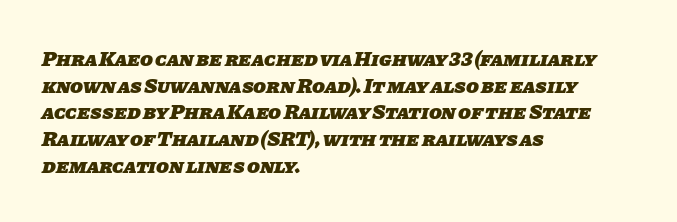
Q: Is the text bold? A: Yes.
Q: Is the text underlined? A: No.
Q: How is the paragraph aligned? A: Left-aligned.
Q: Is the spacing between letters normal or unusually wide? A: Normal.
Q: Is the spacing between lines tight, normal or loose? A: Normal.
